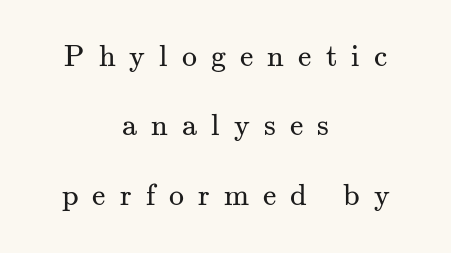
The image shows 30 px regular-weight serif type, upright; set centered, loose line spacing (2.31x), unusually wide letter spacing (+0.47 em), not underlined; medium stroke contrast and a small x-height.
